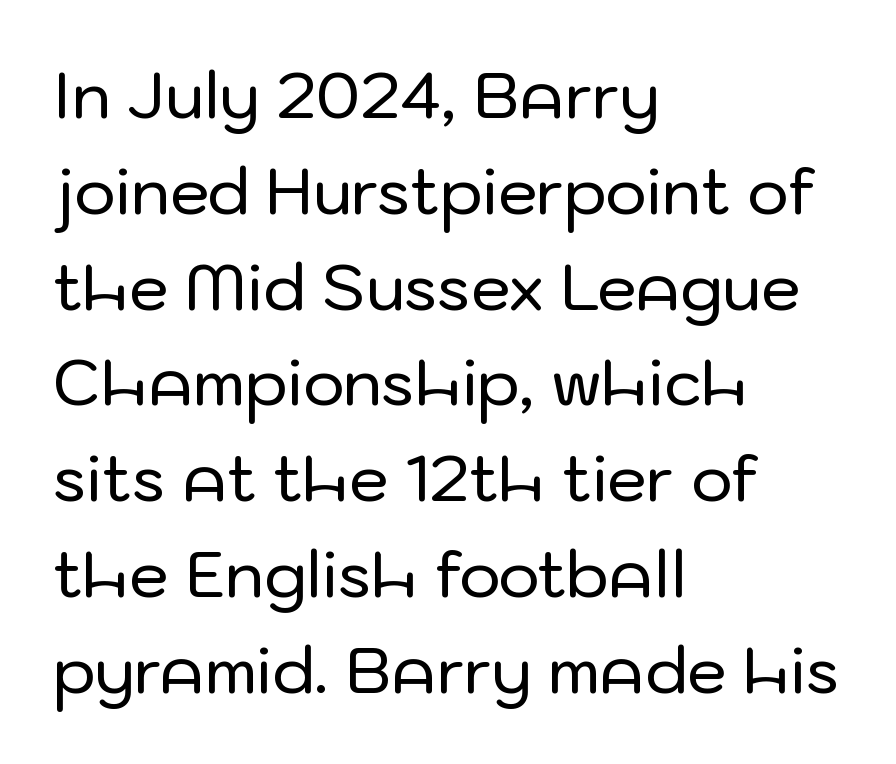
The image shows 63 px sans-serif type, upright; set left-aligned, normal line spacing (1.52x), normal letter spacing, not underlined; low stroke contrast and a medium x-height.
